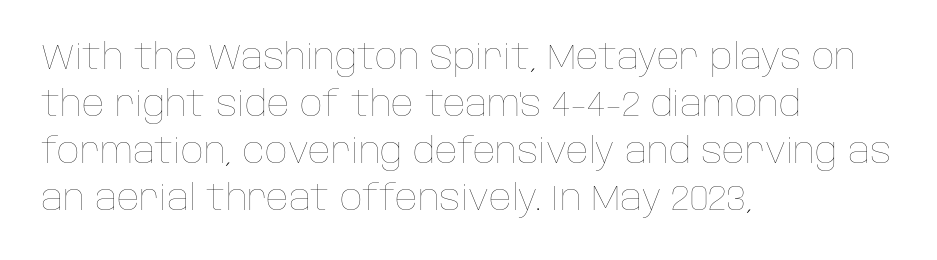
{"italic": "no", "bold": "no", "weight": "thin", "width": "normal", "stroke_contrast": "low", "x_height": "large", "monospaced": "no", "underline": "no", "align": "left", "line_spacing": "normal", "line_spacing_ratio": 1.34, "letter_spacing": "normal", "letter_spacing_em": 0.0, "glyph_px": 35}
